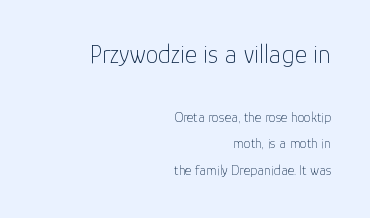
Alignment: flush right. Weight: not bold — regular or lighter. Does the bottom block carry the larger type? No, the top block does. Each word holds together tightly as a unit, with standard inter-letter gaps.
